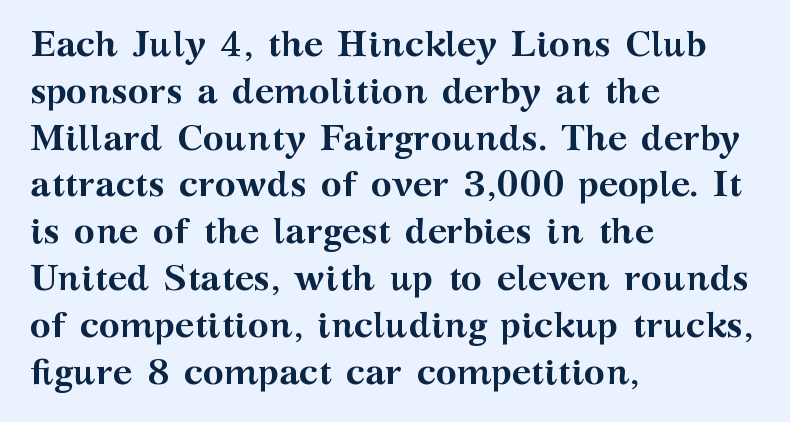
The space between consecutive lines is moderate. Honestly, there is no underline to notice here at all. Honestly, the letter spacing is just normal — you wouldn't notice it. Posture: upright roman. The typesetting leans heavy: a genuine bold. Think of a printed novel: that variable character pitch is what you see here.
